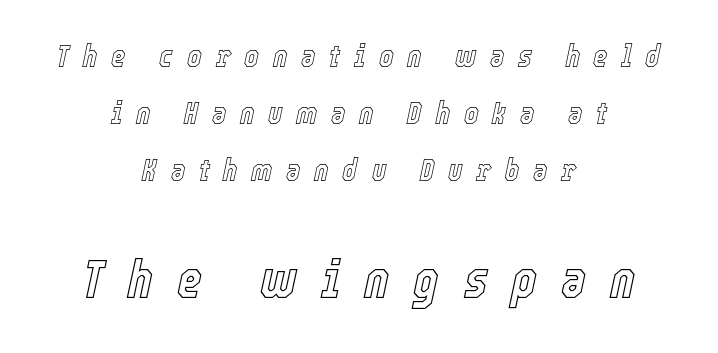
The image shows 54 px condensed type, italic (leaning right); set centered, line spacing 1.84x, unusually wide letter spacing (+0.44 em), not underlined; the second (bottom) block is 1.74x larger; a medium x-height.
